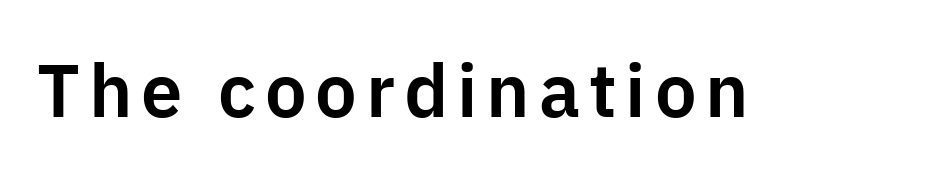
Q: Is the text italic (slanted)? A: No, it is upright.
Q: Is the typeface a serif or a sans-serif typeface? A: Sans-serif.
Q: Is the text underlined? A: No.
Q: Width (condensed, normal, or wide)? A: Normal.
Q: Stroke contrast? A: Low.
Q: x-height? A: Medium.
Q: Monospaced? A: No.
